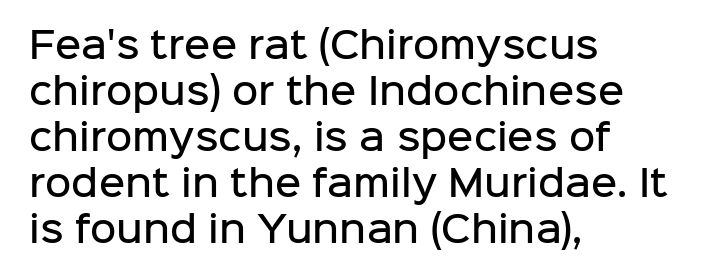
Q: Is the text bold? A: Semi-bold.
Q: Is the text italic (slanted)? A: No, it is upright.
Q: Is the typeface a serif or a sans-serif typeface? A: Sans-serif.
Q: Is the text underlined? A: No.
Q: How is the paragraph aligned? A: Left-aligned.
Q: Is the spacing between letters normal or unusually wide? A: Normal.
Q: Is the spacing between lines tight, normal or loose? A: Normal.
Q: Width (condensed, normal, or wide)? A: Normal.
Q: Stroke contrast? A: Low.
Q: x-height? A: Medium.
Q: Monospaced? A: No.
